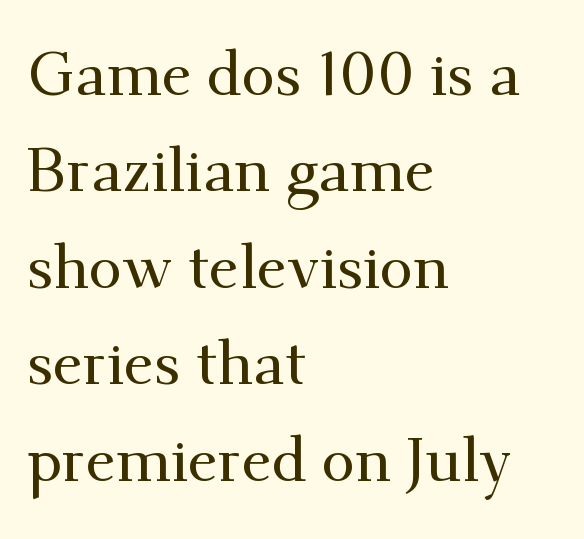
Q: Is the text italic (slanted)? A: No, it is upright.
Q: Is the typeface a serif or a sans-serif typeface? A: Serif.
Q: Is the text underlined? A: No.
Q: How is the paragraph aligned? A: Left-aligned.
Q: Is the spacing between letters normal or unusually wide? A: Normal.
Q: Is the spacing between lines tight, normal or loose? A: Normal.
Q: Width (condensed, normal, or wide)? A: Normal.
Q: Stroke contrast? A: Medium.
Q: x-height? A: Small.
Q: Monospaced? A: No.
